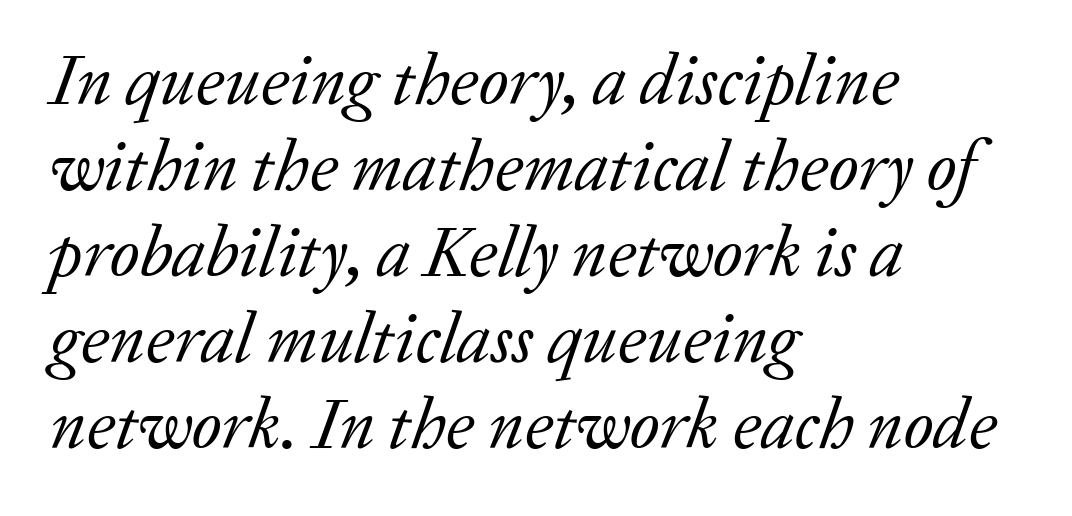
The image shows 71 px regular-weight serif type, italic (leaning right); set left-aligned, line spacing 1.21x, normal letter spacing, not underlined; low stroke contrast and a medium x-height.
